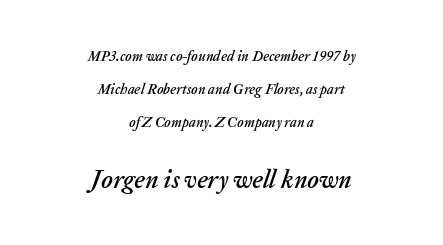
This is oblique type, the kind used for emphasis or titles. Widely set lines give the paragraph a tall, airy silhouette. The gaps between neighbouring characters are ordinary and unremarkable. Is the lower block the larger one? Yes — the lower block carries the bigger type. Short and long lines alike share a common midpoint. Beneath every word, the page is bare.
